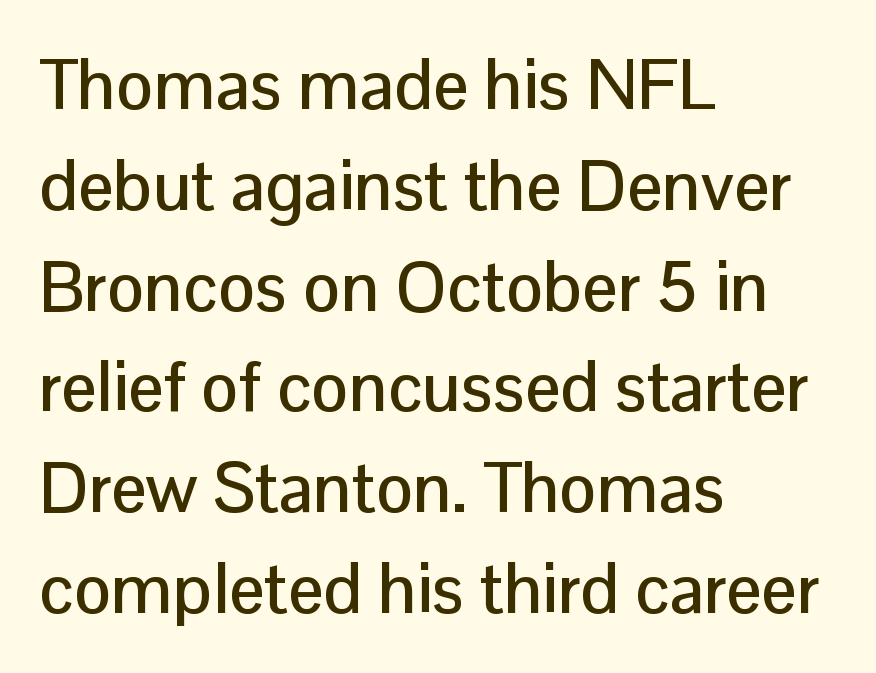
Glance below the letters and you will spot only blank space. Tracking here is standard; glyphs follow each other at the usual distance. Notice how descenders clear the ascenders below comfortably — that's standard leading. When letters stand straight like this, we call the style roman or upright. A typesetter would label this face a sans. This rendering uses left alignment, leaving the right contour irregular.
